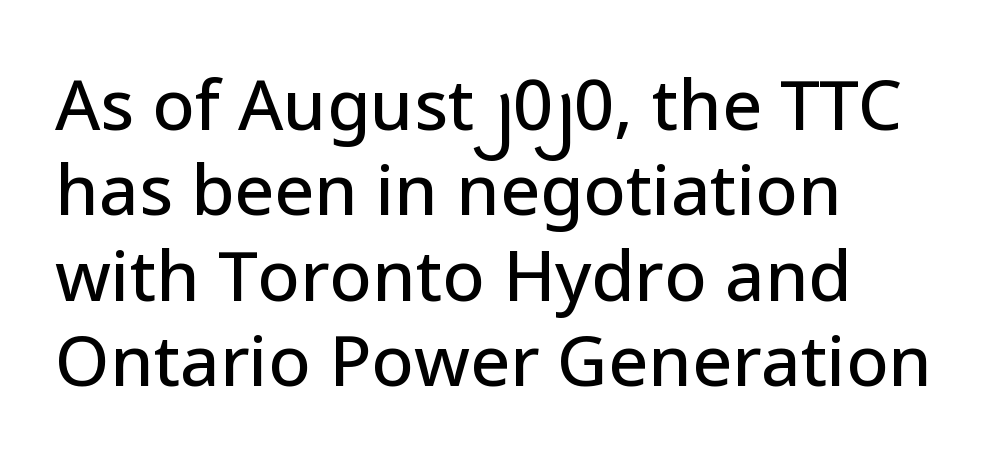
{"serif": "no", "italic": "no", "width": "normal", "stroke_contrast": "low", "x_height": "medium", "monospaced": "no", "underline": "no", "align": "left", "line_spacing_ratio": 1.22, "letter_spacing": "normal", "letter_spacing_em": 0.0, "glyph_px": 70}
